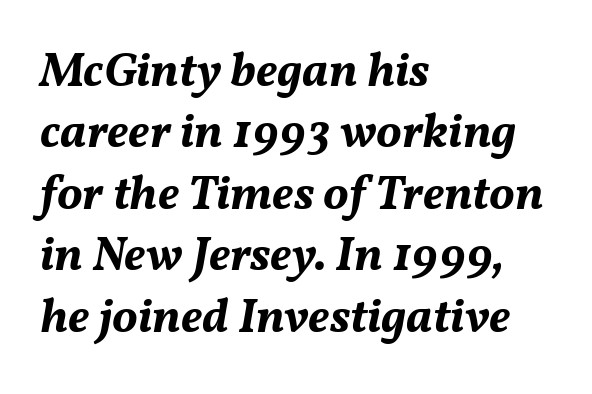
The image shows 48 px bold type, italic (leaning right); set left-aligned, normal line spacing (1.28x), normal letter spacing, not underlined; medium stroke contrast and a medium x-height.
